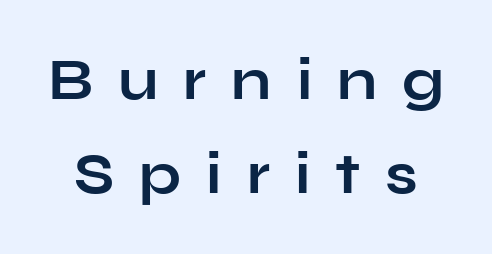
Vertical strokes here are truly vertical. These lines are rendered in a variable-pitch font. Regarding leading, the lines here are spaced in the standard way. The baseline area is clear.
